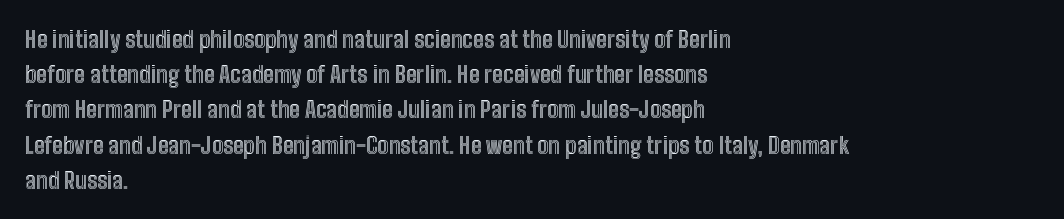
The designer left line spacing at the default. The face used here is rendered with its standard letterfit. The letters stand upright; this is a roman face. The rag falls on the right side of this text block. The words here are not underlined.
